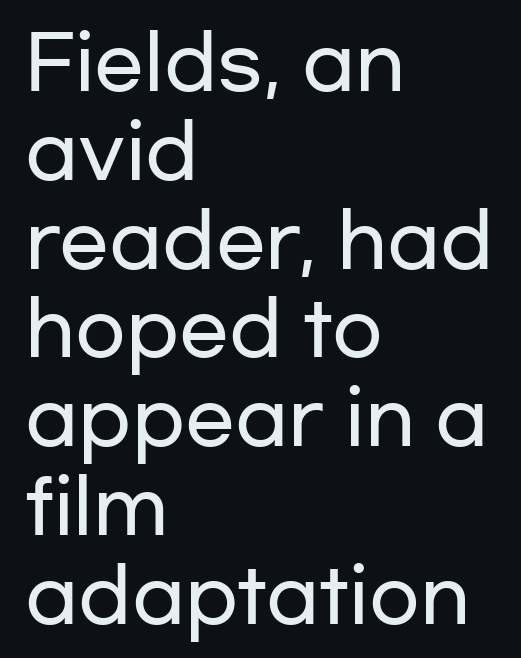
{"serif": "no", "italic": "no", "width": "wide", "stroke_contrast": "low", "x_height": "medium", "monospaced": "no", "underline": "no", "align": "left", "line_spacing_ratio": 1.2, "letter_spacing": "normal", "letter_spacing_em": 0.0, "glyph_px": 74}
